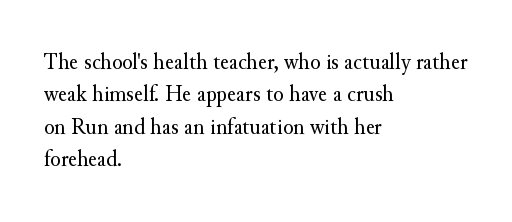
{"italic": "no", "bold": "no", "underline": "no", "align": "left", "line_spacing": "normal", "line_spacing_ratio": 1.35, "letter_spacing": "normal", "letter_spacing_em": 0.0, "glyph_px": 24}
